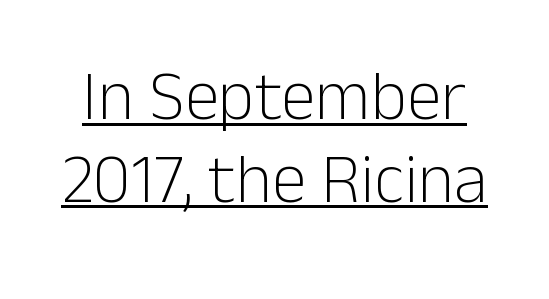
The image shows 70 px light sans-serif type, upright; set line spacing 1.18x, normal letter spacing, underlined; low stroke contrast and a medium x-height.
